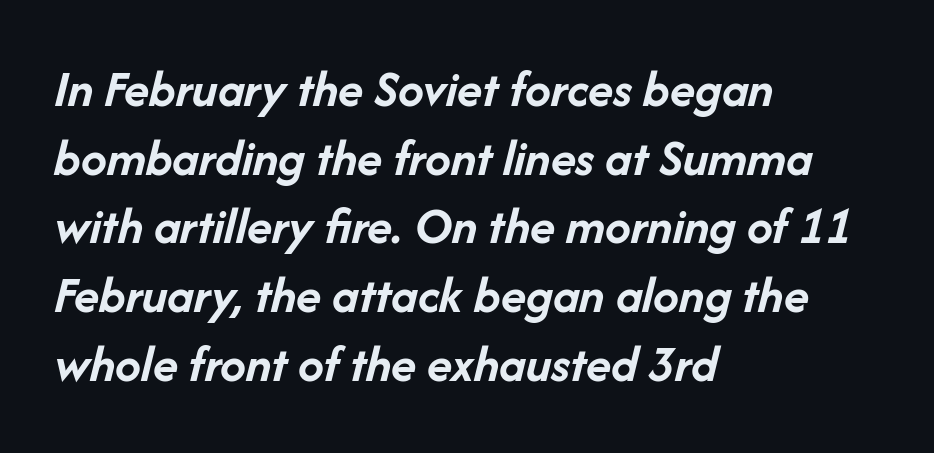
{"italic": "yes", "lean": "right", "slant_degrees": 14, "bold": "yes", "weight": "semibold", "width": "normal", "stroke_contrast": "low", "x_height": "medium", "monospaced": "no", "underline": "no", "align": "left", "line_spacing": "normal", "line_spacing_ratio": 1.32, "letter_spacing": "normal", "letter_spacing_em": 0.0, "glyph_px": 52}
